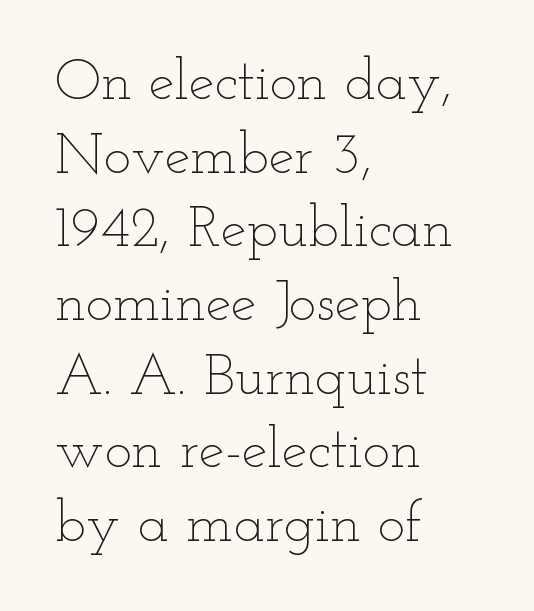
Compared with a centered layout, this one pins lines to the left instead. A typesetter would call this proportional, since set widths differ per character. Summary of vertical rhythm: regular, with standard interline spacing. No heavy texture on the line: the type isn't bold. Designer's note — italics off, roman on. Underline: absent.
